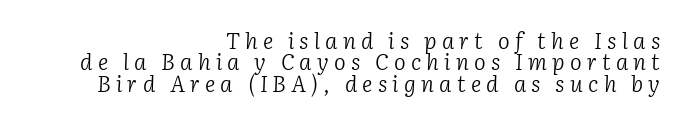
Any mark beneath the type? The region is blank. Line ends are locked; line starts wander. You could barely slide anything between these rows. Between one letter and the next there's a generous, obvious gap. A typesetter would mark this as italic.
